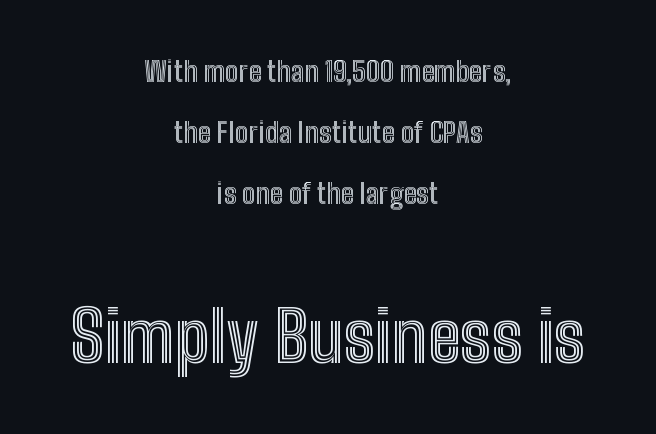
The image shows 71 px condensed type, upright; set centered, loose line spacing (2.17x), normal letter spacing, not underlined; the second (bottom) block is 2.54x larger; a medium x-height.
